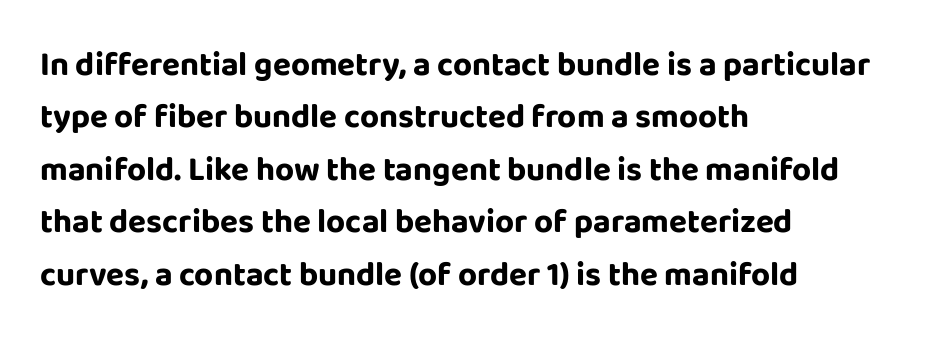
It's the straight-up-and-down kind of type. Short note: letters normally spaced. Decoration check: the copy has no underline. Does the weight exceed regular? Yes, all the way to bold. I'd call this a sans setting — the letters go barefoot.
